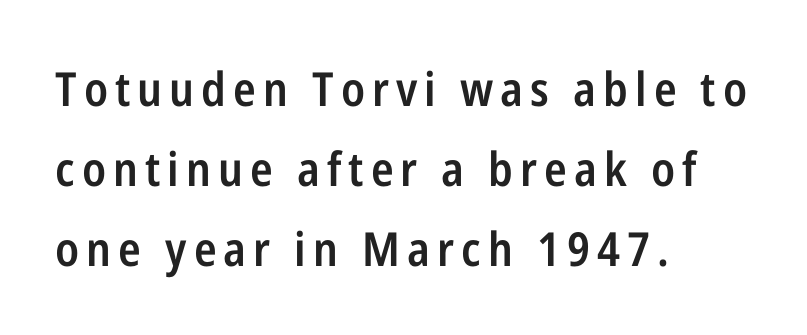
The image shows 47 px semibold, condensed sans-serif type, upright; set left-aligned, normal line spacing (1.7x), not underlined; low stroke contrast and a medium x-height.
